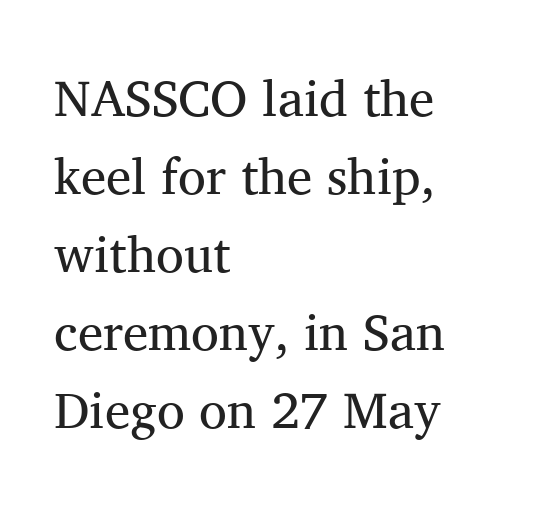
Q: Is the text bold? A: No.
Q: Is the text italic (slanted)? A: No, it is upright.
Q: Is the typeface a serif or a sans-serif typeface? A: Serif.
Q: Is the text underlined? A: No.
Q: How is the paragraph aligned? A: Left-aligned.
Q: Is the spacing between letters normal or unusually wide? A: Normal.
Q: Is the spacing between lines tight, normal or loose? A: Normal.
Q: Width (condensed, normal, or wide)? A: Normal.
Q: Stroke contrast? A: Medium.
Q: x-height? A: Medium.
Q: Monospaced? A: No.
